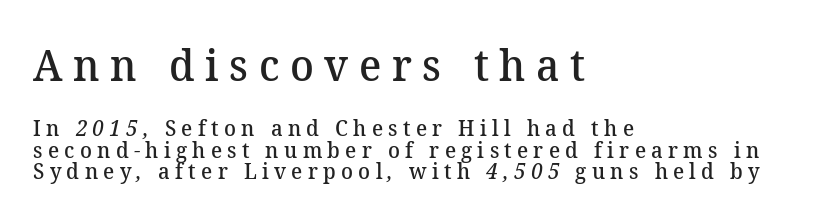
Proportional: the letters do not fall into vertical columns. The type is letterspaced generously, with wide tracking. Type size steps down from the first block to the second. The line-height multiplier appears low, near solid setting. Leftover space on each line is placed entirely after the last word.
